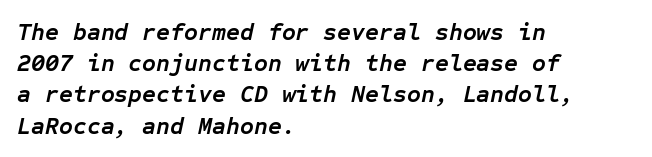
The image shows 24 px bold type, italic (leaning right); set left-aligned, normal line spacing (1.3x), normal letter spacing, not underlined.
